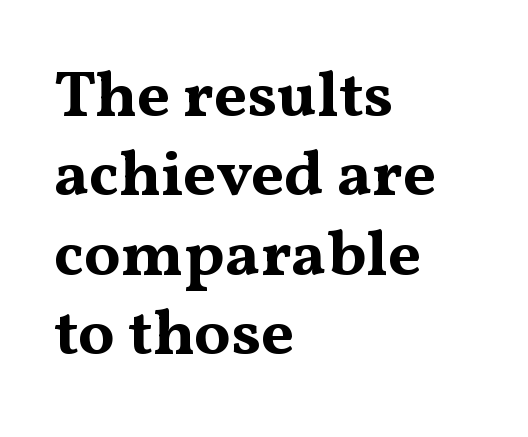
Q: Is the text bold? A: Yes.
Q: Is the text italic (slanted)? A: No, it is upright.
Q: Is the typeface a serif or a sans-serif typeface? A: Serif.
Q: Is the text underlined? A: No.
Q: How is the paragraph aligned? A: Left-aligned.
Q: Is the spacing between letters normal or unusually wide? A: Normal.
Q: Width (condensed, normal, or wide)? A: Wide.
Q: Stroke contrast? A: Medium.
Q: x-height? A: Medium.
Q: Monospaced? A: No.
